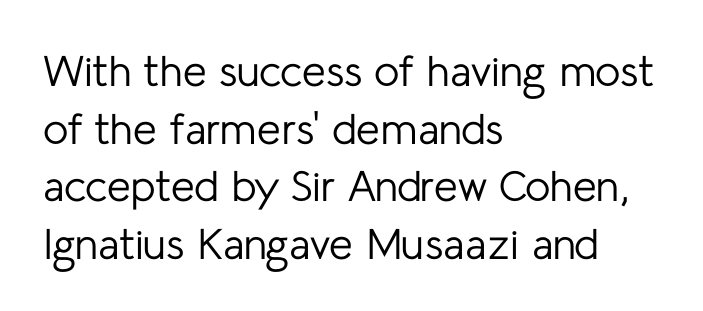
Q: Is the text bold? A: No.
Q: Is the text italic (slanted)? A: No, it is upright.
Q: Is the typeface a serif or a sans-serif typeface? A: Sans-serif.
Q: Is the text underlined? A: No.
Q: How is the paragraph aligned? A: Left-aligned.
Q: Is the spacing between letters normal or unusually wide? A: Normal.
Q: Is the spacing between lines tight, normal or loose? A: Normal.
Q: Width (condensed, normal, or wide)? A: Normal.
Q: Stroke contrast? A: Low.
Q: x-height? A: Medium.
Q: Monospaced? A: No.
